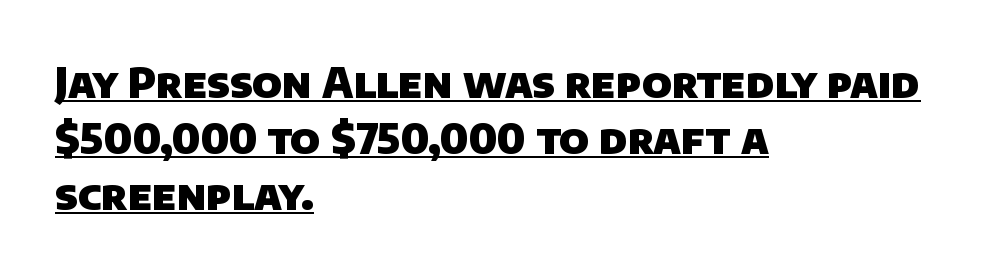
Q: Is the text bold? A: Yes.
Q: Is the typeface a serif or a sans-serif typeface? A: Sans-serif.
Q: Is the text underlined? A: Yes.
Q: How is the paragraph aligned? A: Left-aligned.
Q: Is the spacing between letters normal or unusually wide? A: Normal.
Q: Is the spacing between lines tight, normal or loose? A: Normal.
Q: Width (condensed, normal, or wide)? A: Normal.
Q: Stroke contrast? A: Low.
Q: x-height? A: Large.
Q: Monospaced? A: No.
